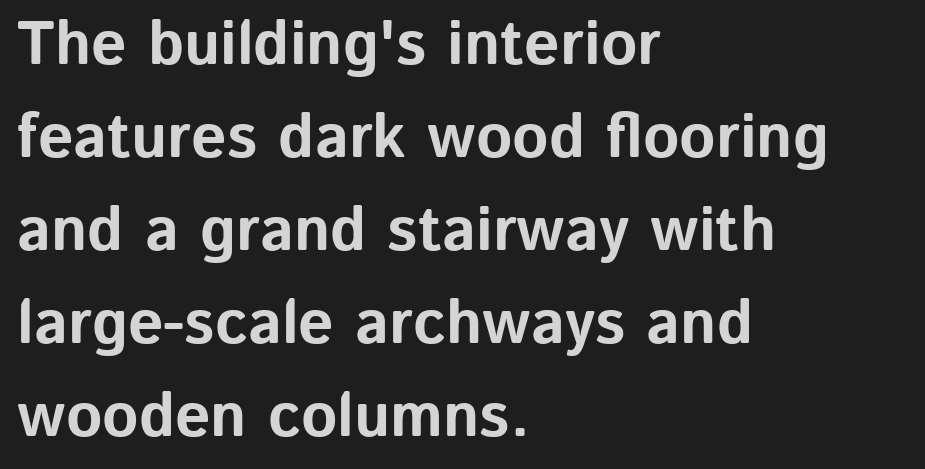
Q: Is the text bold? A: Yes.
Q: Is the text italic (slanted)? A: No, it is upright.
Q: Is the typeface a serif or a sans-serif typeface? A: Sans-serif.
Q: Is the text underlined? A: No.
Q: How is the paragraph aligned? A: Left-aligned.
Q: Is the spacing between letters normal or unusually wide? A: Normal.
Q: Is the spacing between lines tight, normal or loose? A: Normal.
Q: Width (condensed, normal, or wide)? A: Normal.
Q: Stroke contrast? A: Low.
Q: x-height? A: Medium.
Q: Monospaced? A: No.
